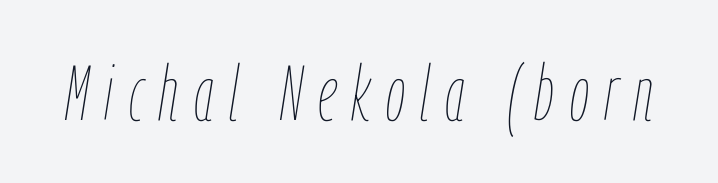
{"italic": "yes", "lean": "right", "slant_degrees": 9, "bold": "no", "weight": "thin", "width": "condensed", "stroke_contrast": "low", "x_height": "medium", "monospaced": "no", "underline": "no", "letter_spacing": "wide", "letter_spacing_em": 0.2, "glyph_px": 77}
